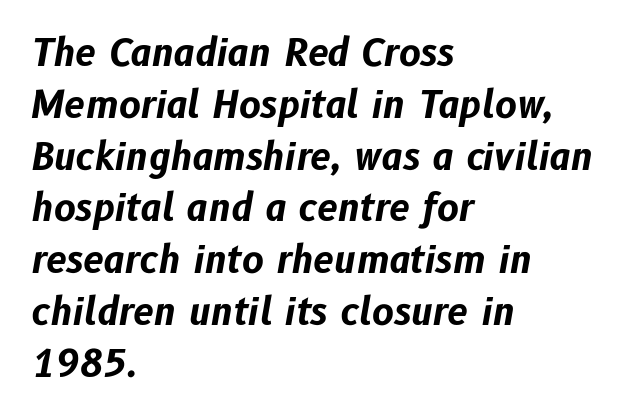
{"italic": "yes", "lean": "right", "slant_degrees": 10, "bold": "yes", "weight": "bold", "width": "normal", "stroke_contrast": "low", "x_height": "medium", "monospaced": "no", "underline": "no", "align": "left", "line_spacing": "normal", "line_spacing_ratio": 1.4, "letter_spacing": "normal", "letter_spacing_em": 0.0, "glyph_px": 37}
